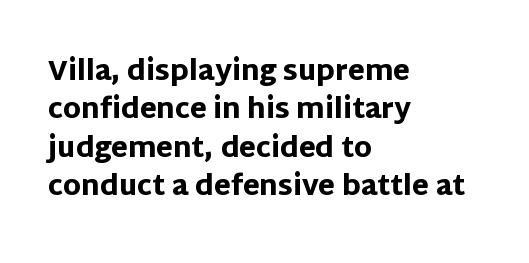
Glyph-to-glyph distance matches everyday printed text. Notice how thick the strokes are: this is what a full bold looks like. A normal amount of white space separates one row of letters from the next. Only glyphs here, with clear space below each row. Vertical strokes here are truly vertical.
